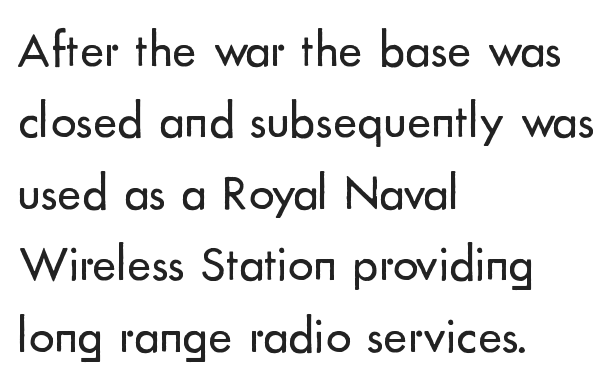
{"serif": "no", "italic": "no", "bold": "no", "weight": "regular", "width": "normal", "stroke_contrast": "low", "x_height": "small", "monospaced": "no", "underline": "no", "align": "left", "line_spacing": "normal", "line_spacing_ratio": 1.4, "letter_spacing": "normal", "letter_spacing_em": 0.0, "glyph_px": 51}
